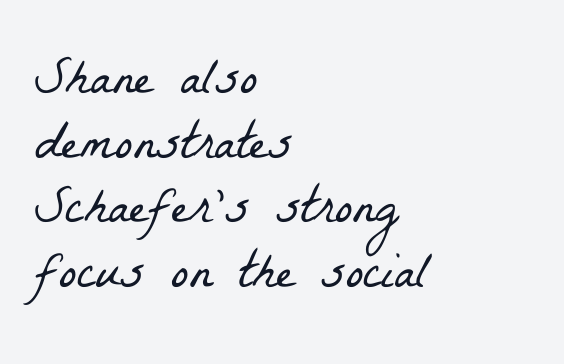
The foot of each line stays bare and open. A typesetter would label this face a serif. Stem width sits at or under what a default text font uses. What stands out about the letter spacing? Nothing — it is the standard amount. Where is the straight margin? On the left. Note the varied advance widths — an 'i' is clearly narrower than an 'm'.
